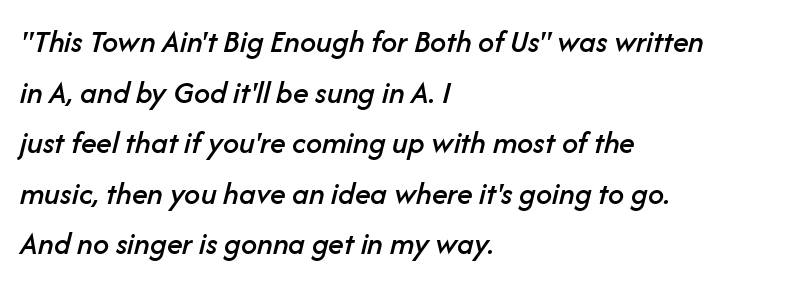
Do the characters align in a grid? No, the font is proportional. The gap between lines stays unmarked. Left-aligned paragraph, ragged on the right. Notice how the stems are inclined rather than vertical — that's the hallmark of italics. The horizontal fit of the characters is conventional and even.
